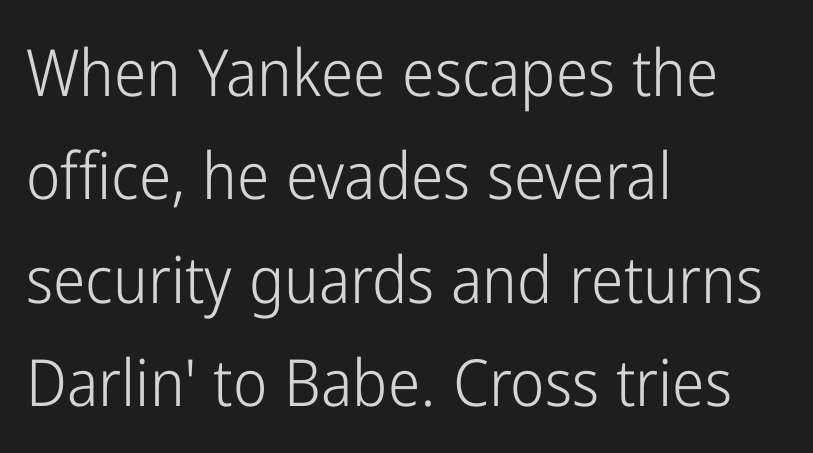
The image shows 65 px light, condensed sans-serif type, upright; set left-aligned, normal line spacing (1.59x), normal letter spacing, not underlined; low stroke contrast and a medium x-height.
